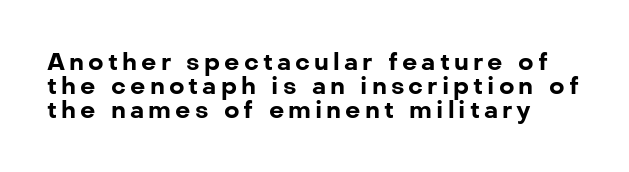
{"italic": "no", "bold": "yes", "underline": "no", "line_spacing": "tight", "line_spacing_ratio": 1.0, "glyph_px": 24}
